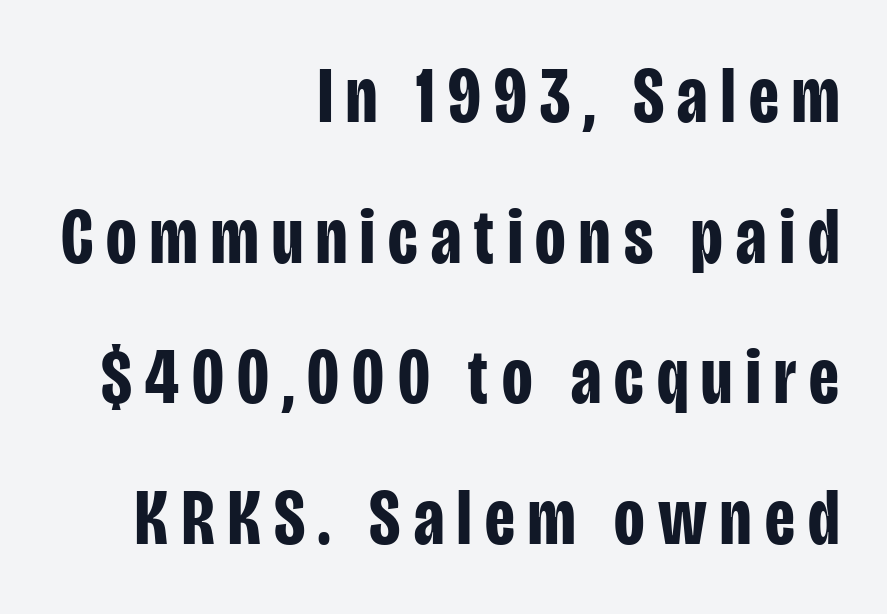
{"serif": "no", "italic": "no", "bold": "yes", "weight": "bold", "width": "condensed", "stroke_contrast": "low", "x_height": "large", "monospaced": "no", "underline": "no", "align": "right", "line_spacing_ratio": 1.78, "glyph_px": 79}
